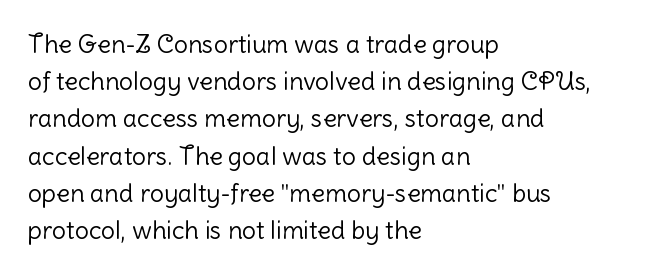
{"italic": "no", "bold": "no", "underline": "no", "align": "left", "line_spacing": "normal", "line_spacing_ratio": 1.49, "letter_spacing": "normal", "letter_spacing_em": 0.0, "glyph_px": 25}
